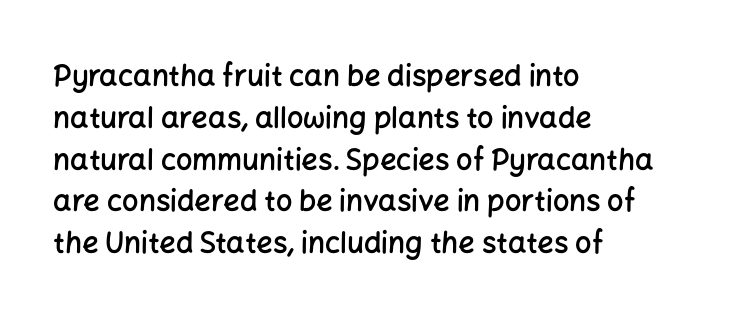
The image shows 29 px semibold sans-serif type, upright; set left-aligned, normal line spacing (1.44x), normal letter spacing, not underlined; low stroke contrast and a medium x-height.
